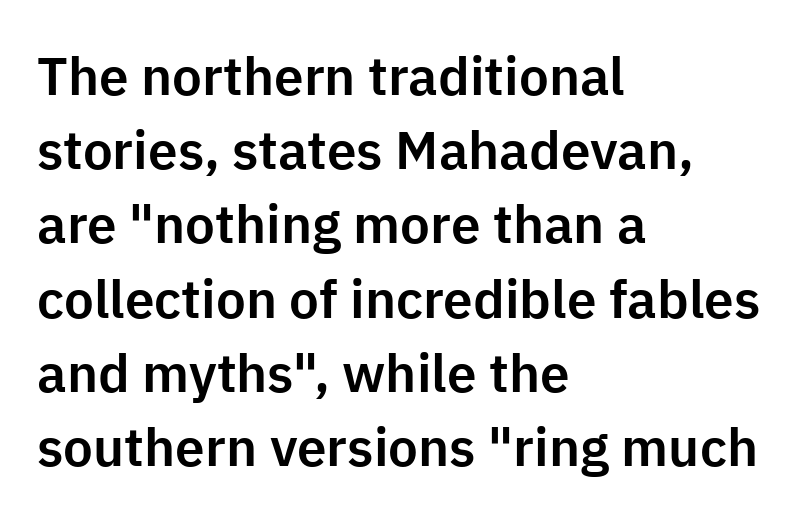
{"serif": "no", "italic": "no", "width": "normal", "stroke_contrast": "low", "x_height": "medium", "monospaced": "no", "underline": "no", "align": "left", "line_spacing": "normal", "line_spacing_ratio": 1.4, "letter_spacing": "normal", "letter_spacing_em": 0.0, "glyph_px": 53}
